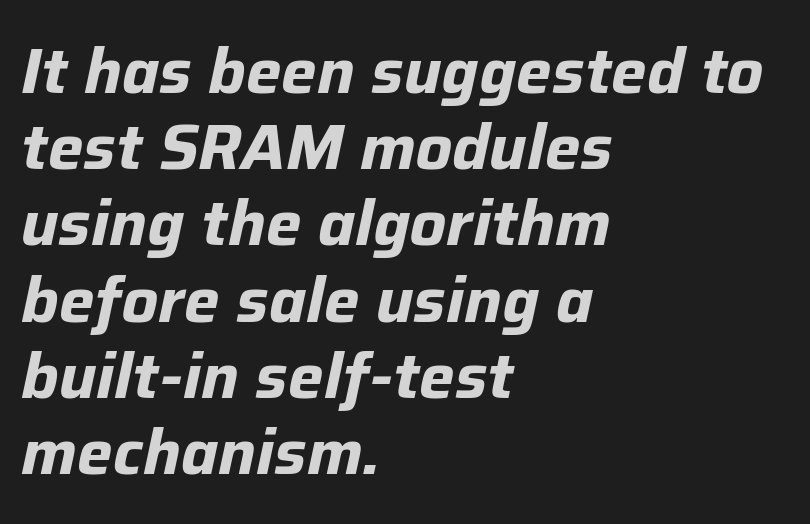
Q: Is the text bold? A: Yes.
Q: Is the text italic (slanted)? A: Yes, it leans right by about 12 degrees.
Q: Is the text underlined? A: No.
Q: How is the paragraph aligned? A: Left-aligned.
Q: Is the spacing between letters normal or unusually wide? A: Normal.
Q: Width (condensed, normal, or wide)? A: Normal.
Q: Stroke contrast? A: Low.
Q: x-height? A: Medium.
Q: Monospaced? A: No.
